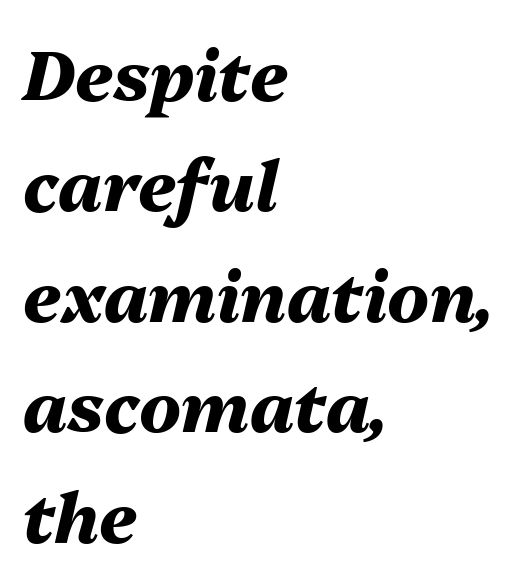
The image shows 69 px heavy type, italic (leaning right); set left-aligned, normal line spacing (1.6x), normal letter spacing, not underlined; medium stroke contrast and a medium x-height.
